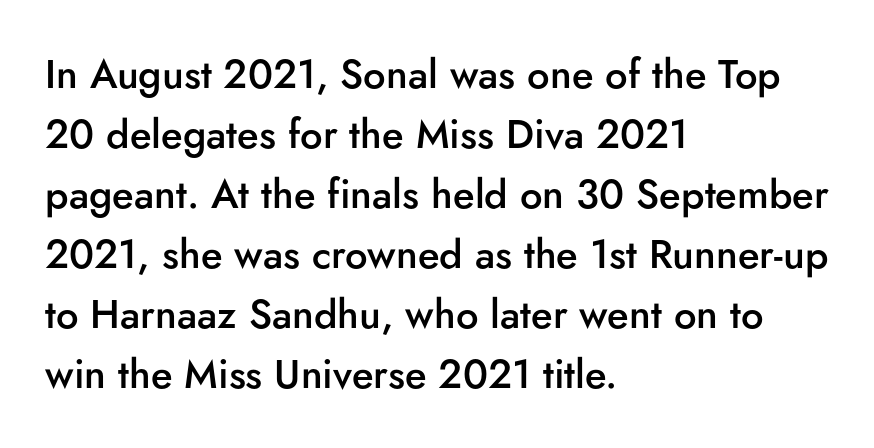
The image shows 40 px semibold sans-serif type, upright; set left-aligned, normal line spacing (1.5x), normal letter spacing, not underlined; low stroke contrast and a small x-height.
